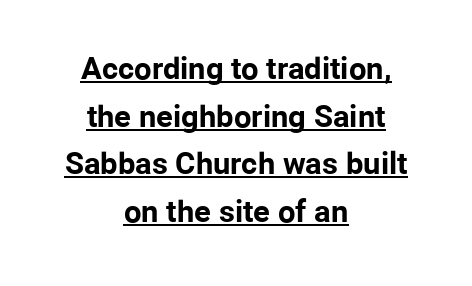
Q: Is the text bold? A: Yes.
Q: Is the text italic (slanted)? A: No, it is upright.
Q: Is the typeface a serif or a sans-serif typeface? A: Sans-serif.
Q: Is the text underlined? A: Yes.
Q: How is the paragraph aligned? A: Centered.
Q: Is the spacing between letters normal or unusually wide? A: Normal.
Q: Is the spacing between lines tight, normal or loose? A: Normal.
Q: Width (condensed, normal, or wide)? A: Normal.
Q: Stroke contrast? A: Low.
Q: x-height? A: Medium.
Q: Monospaced? A: No.
